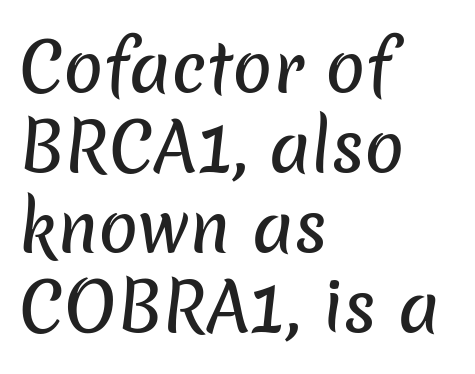
The letters sit at their default tracking, neither squeezed nor spread. Only glyphs here, with clear space below each row. The face used here is proportionally spaced, like ordinary book or web type. Caption: multi-line text, flush left, ragged right. This rendering employs a face without finishing strokes, i.e., a sans-serif.
